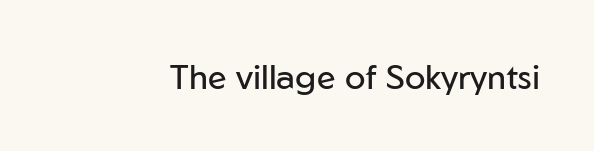
The image shows 34 px regular-weight sans-serif type, upright; set normal letter spacing, not underlined; low stroke contrast and a medium x-height.
